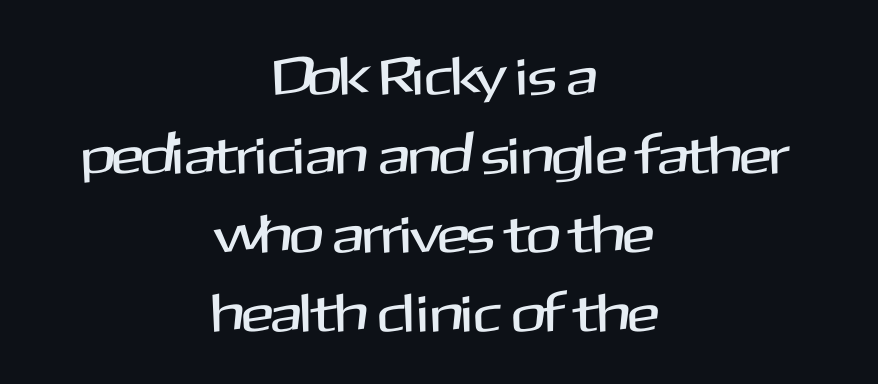
The image shows 54 px sans-serif type, upright; set centered, normal line spacing (1.46x), normal letter spacing, not underlined; medium stroke contrast and a medium x-height.
